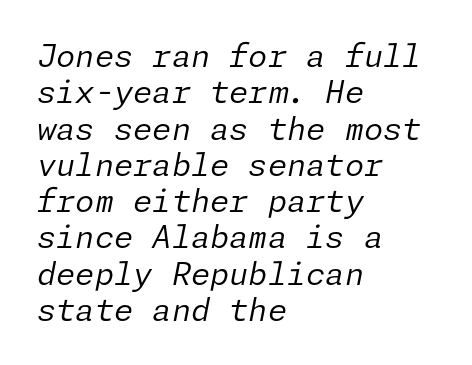
Q: Is the text bold? A: No.
Q: Is the text italic (slanted)? A: Yes, it leans right by about 11 degrees.
Q: Is the text underlined? A: No.
Q: How is the paragraph aligned? A: Left-aligned.
Q: Is the spacing between letters normal or unusually wide? A: Normal.
Q: Width (condensed, normal, or wide)? A: Normal.
Q: Stroke contrast? A: Low.
Q: x-height? A: Medium.
